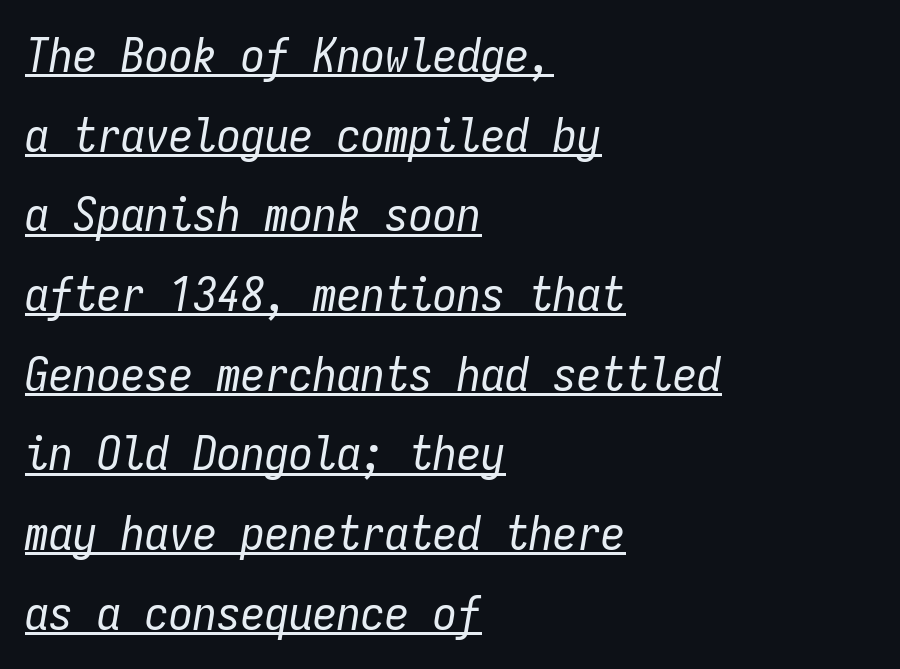
{"italic": "yes", "lean": "right", "slant_degrees": 9, "bold": "no", "weight": "regular", "width": "condensed", "stroke_contrast": "low", "x_height": "medium", "monospaced": "yes", "underline": "yes", "align": "left", "line_spacing": "normal", "line_spacing_ratio": 1.66, "letter_spacing": "normal", "letter_spacing_em": 0.0, "glyph_px": 48}
